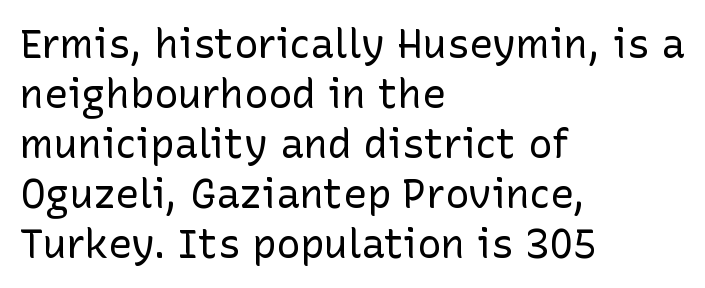
A classic flush-left, rag-right setting is used for this passage. The type is set solid horizontally, with unmodified tracking. If you drew a line through each stem, it would be perfectly vertical. This sample has the flowing, uneven cadence of proportional lettering.
